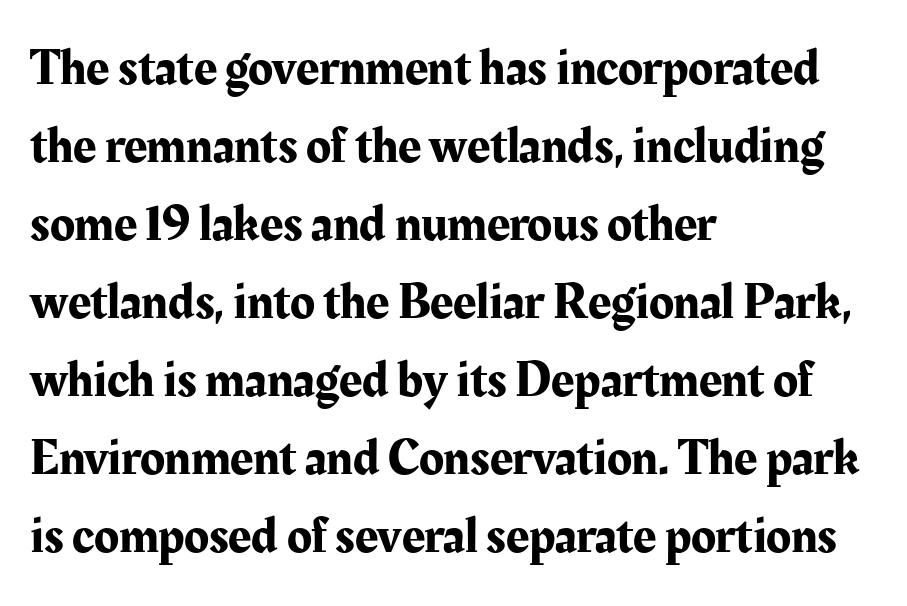
The image shows 51 px serif type, upright; set left-aligned, normal line spacing (1.53x), normal letter spacing, not underlined; medium stroke contrast and a medium x-height.
